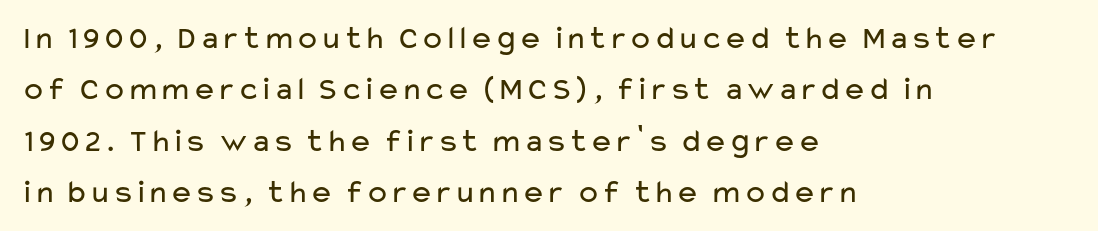
Does extra space separate the letters? No, they use regular spacing. Do the letters lean? They stand straight. Type without underlining. The setting favours the left margin, as ordinary paragraphs usually do. Vertical stems look standard width or narrower in stroke. Font category for this specimen: sans-serif.
